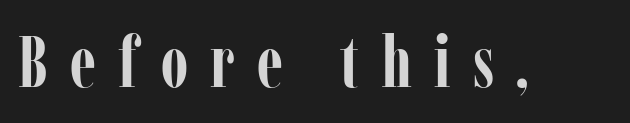
The image shows 72 px semibold, condensed serif type, upright; set unusually wide letter spacing (+0.31 em), not underlined; low stroke contrast and a medium x-height.
